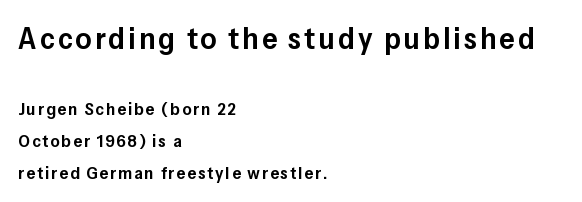
The image shows 31 px semibold sans-serif type, upright; set left-aligned, line spacing 1.76x, not underlined; the first (top) block is 1.72x larger; low stroke contrast and a medium x-height.
